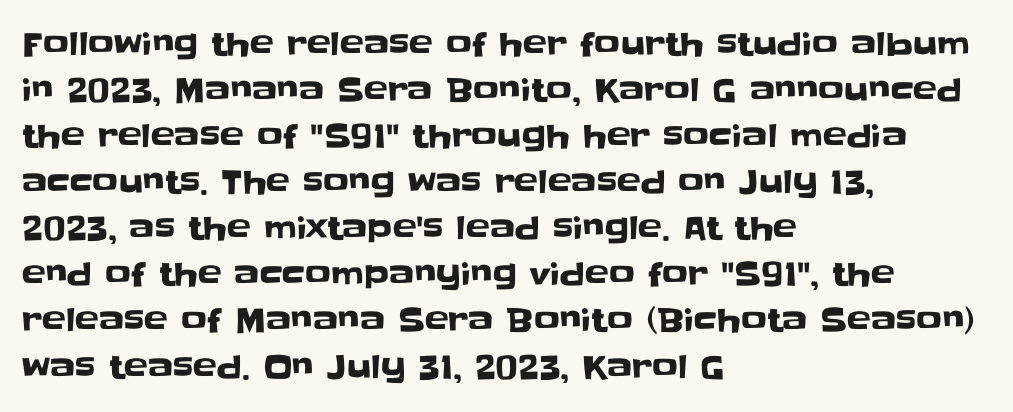
Q: Is the text italic (slanted)? A: No, it is upright.
Q: Is the typeface a serif or a sans-serif typeface? A: Sans-serif.
Q: Is the text underlined? A: No.
Q: How is the paragraph aligned? A: Left-aligned.
Q: Is the spacing between letters normal or unusually wide? A: Normal.
Q: Is the spacing between lines tight, normal or loose? A: Normal.
Q: Width (condensed, normal, or wide)? A: Normal.
Q: Stroke contrast? A: Low.
Q: x-height? A: Large.
Q: Monospaced? A: No.
